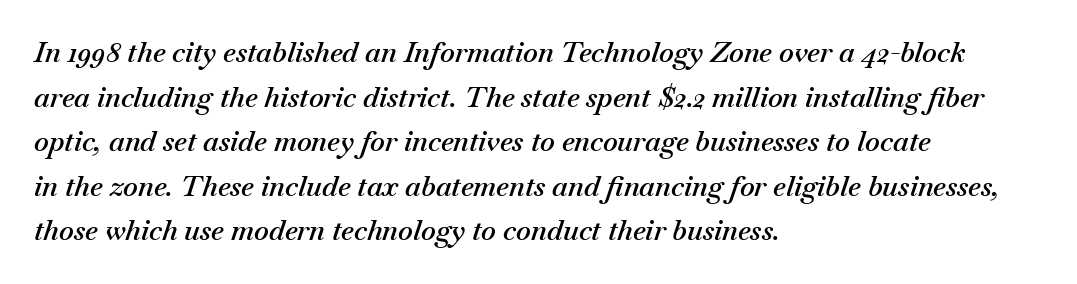
Q: Is the text bold? A: Semi-bold.
Q: Is the text italic (slanted)? A: Yes, it leans right by about 18 degrees.
Q: Is the text underlined? A: No.
Q: How is the paragraph aligned? A: Left-aligned.
Q: Is the spacing between letters normal or unusually wide? A: Normal.
Q: Is the spacing between lines tight, normal or loose? A: Normal.
Q: Width (condensed, normal, or wide)? A: Normal.
Q: Stroke contrast? A: Medium.
Q: x-height? A: Small.
Q: Monospaced? A: No.
